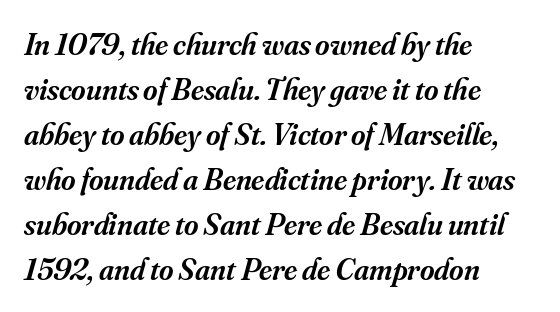
Each letter keeps its own natural width here, so spacing adapts to shape. The type family on display is of the serif kind. On the weight axis this lands at semibold, roughly 600. A typesetter would call this leading conventional body-copy spacing.
